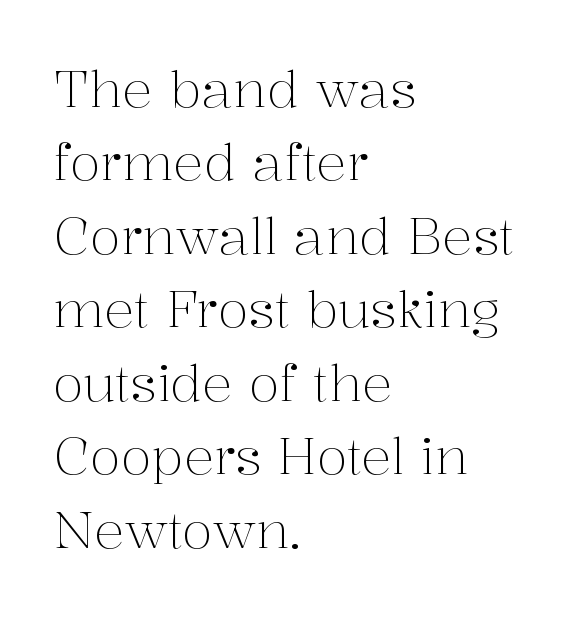
The image shows 51 px light serif type, upright; set left-aligned, normal line spacing (1.44x), normal letter spacing, not underlined; medium stroke contrast and a medium x-height.
